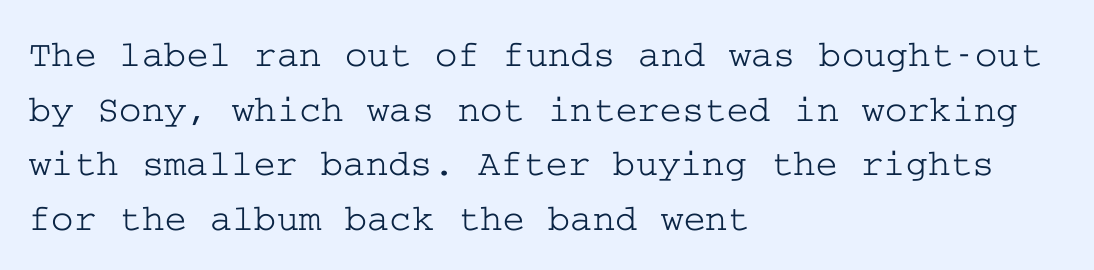
The image shows 38 px wide serif type, upright; set left-aligned, normal line spacing (1.44x), normal letter spacing, not underlined; low stroke contrast and a medium x-height.
